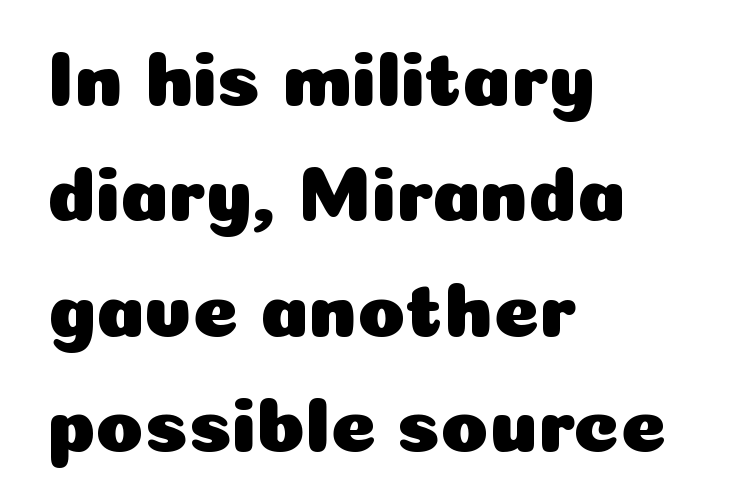
Quick note: not italic, upright. Look at the tracking — it's just the regular setting, nothing added. The setting favours the left margin, as ordinary paragraphs usually do. The zone under the glyphs is completely vacant. The line-height multiplier appears to be the usual default.
